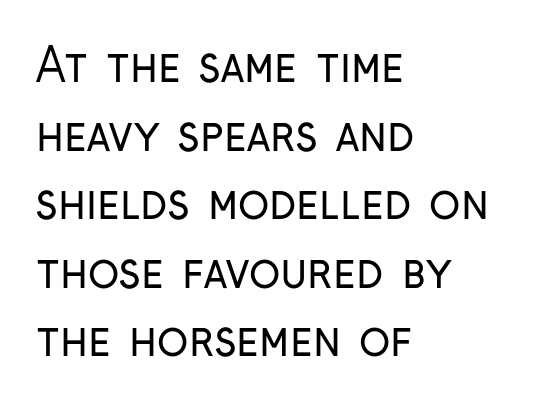
Posture: straight, roman, zero tilt. The gap between lines stays unmarked. The strokes carry an ordinary text weight at most. If you drew a ruler down the left edge, every line would touch it.
